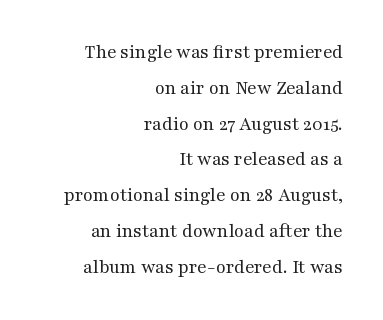
{"italic": "no", "bold": "no", "underline": "no", "align": "right", "line_spacing_ratio": 1.79, "letter_spacing": "normal", "letter_spacing_em": 0.0, "glyph_px": 20}
